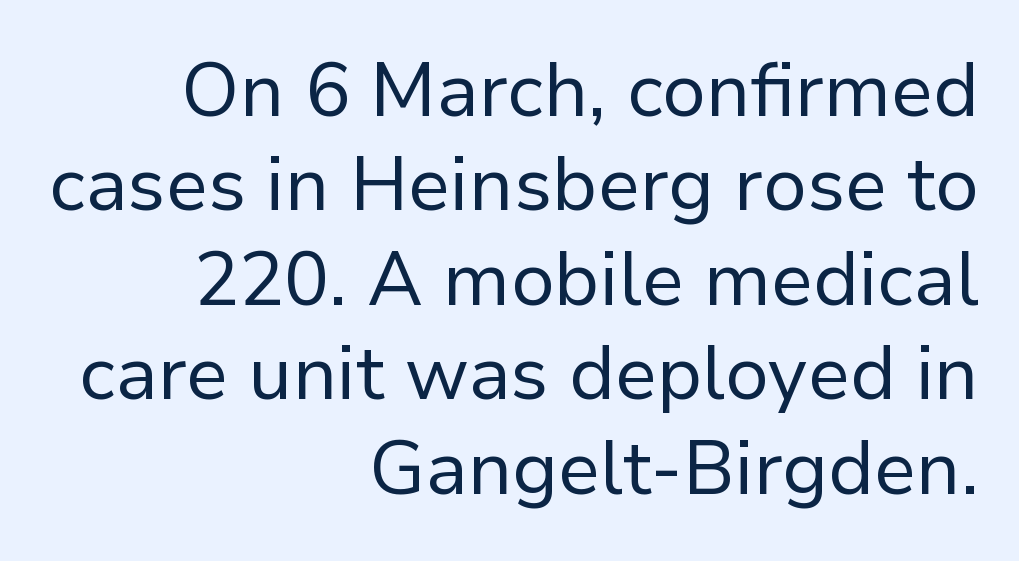
Q: Is the text bold? A: No.
Q: Is the text italic (slanted)? A: No, it is upright.
Q: Is the typeface a serif or a sans-serif typeface? A: Sans-serif.
Q: Is the text underlined? A: No.
Q: How is the paragraph aligned? A: Right-aligned.
Q: Is the spacing between letters normal or unusually wide? A: Normal.
Q: Is the spacing between lines tight, normal or loose? A: Normal.
Q: Width (condensed, normal, or wide)? A: Normal.
Q: Stroke contrast? A: Low.
Q: x-height? A: Medium.
Q: Monospaced? A: No.
